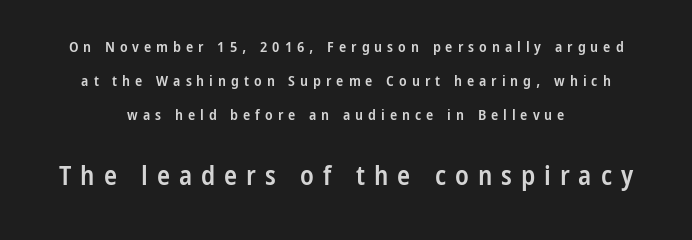
{"italic": "no", "bold": "semi", "underline": "no", "align": "center", "line_spacing": "loose", "line_spacing_ratio": 2.28, "letter_spacing": "wide", "letter_spacing_em": 0.33, "larger_block": "second", "size_ratio": 1.8, "glyph_px": 27}
